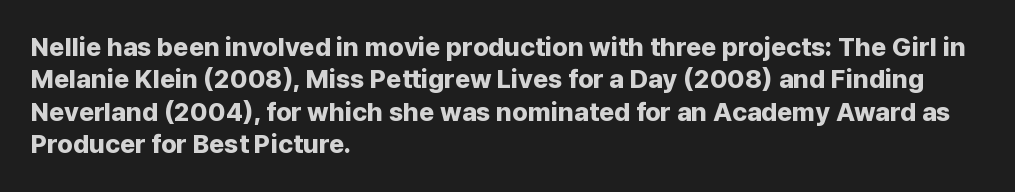
Interline gaps are of average width in this sample. Words float on clear page, feet unadorned. Weight check: bold — yes, fully. These lines were composed using upright roman letters.
